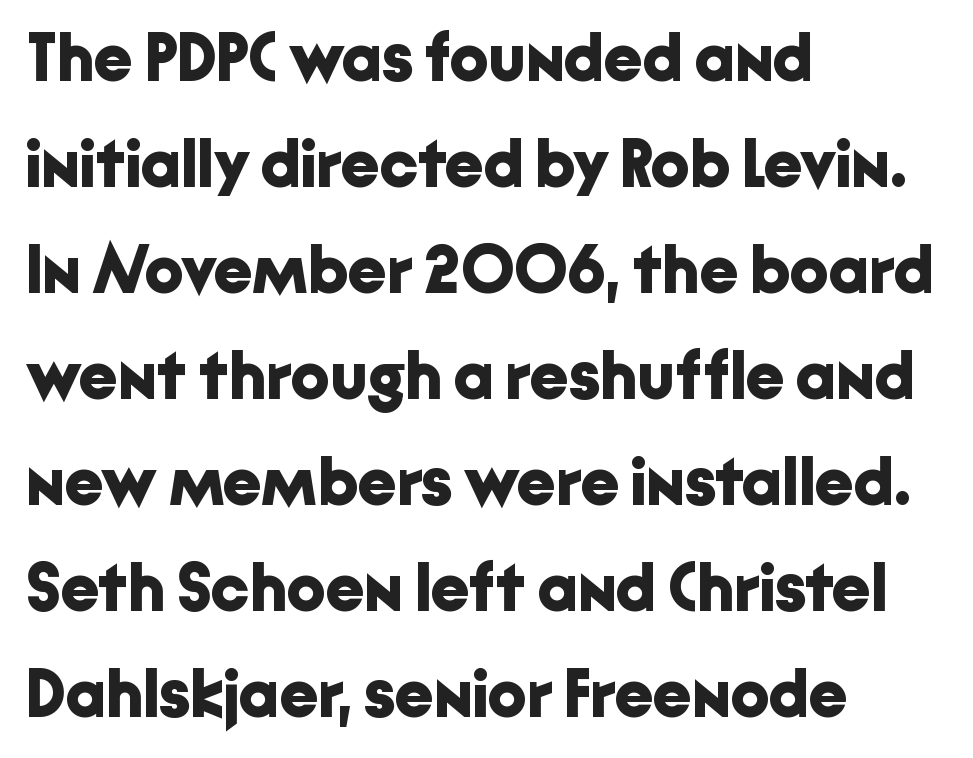
Q: Is the text bold? A: Yes.
Q: Is the text italic (slanted)? A: No, it is upright.
Q: Is the typeface a serif or a sans-serif typeface? A: Sans-serif.
Q: Is the text underlined? A: No.
Q: How is the paragraph aligned? A: Left-aligned.
Q: Is the spacing between letters normal or unusually wide? A: Normal.
Q: Is the spacing between lines tight, normal or loose? A: Normal.
Q: Width (condensed, normal, or wide)? A: Normal.
Q: Stroke contrast? A: Low.
Q: x-height? A: Medium.
Q: Monospaced? A: No.
